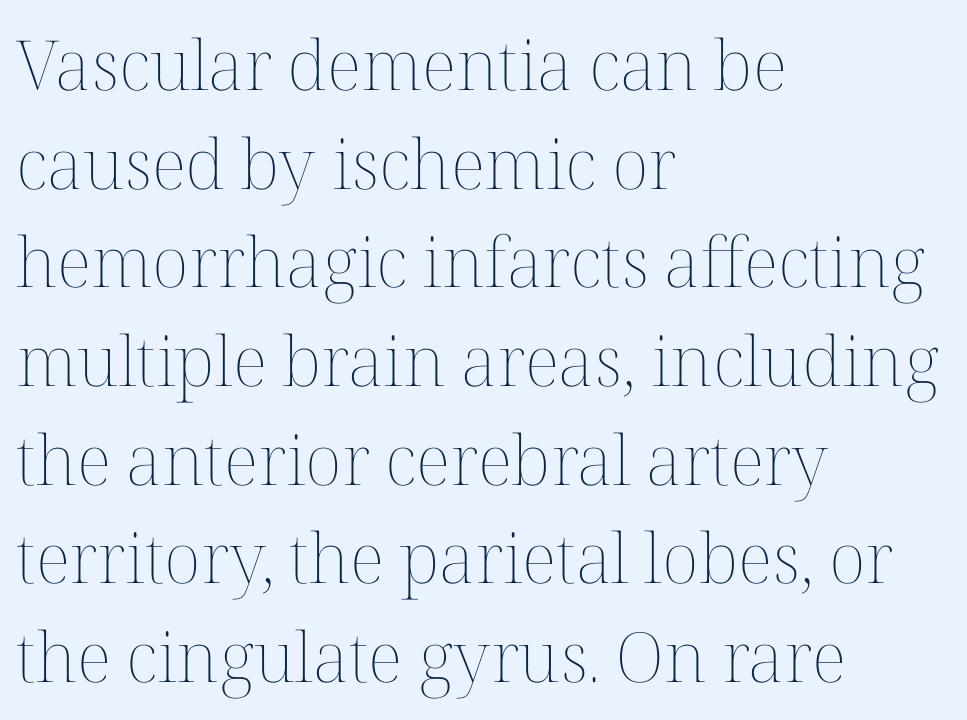
Q: Is the text bold? A: No.
Q: Is the text italic (slanted)? A: No, it is upright.
Q: Is the text underlined? A: No.
Q: How is the paragraph aligned? A: Left-aligned.
Q: Is the spacing between letters normal or unusually wide? A: Normal.
Q: Is the spacing between lines tight, normal or loose? A: Normal.
Q: Width (condensed, normal, or wide)? A: Normal.
Q: Stroke contrast? A: Medium.
Q: x-height? A: Medium.
Q: Monospaced? A: No.
